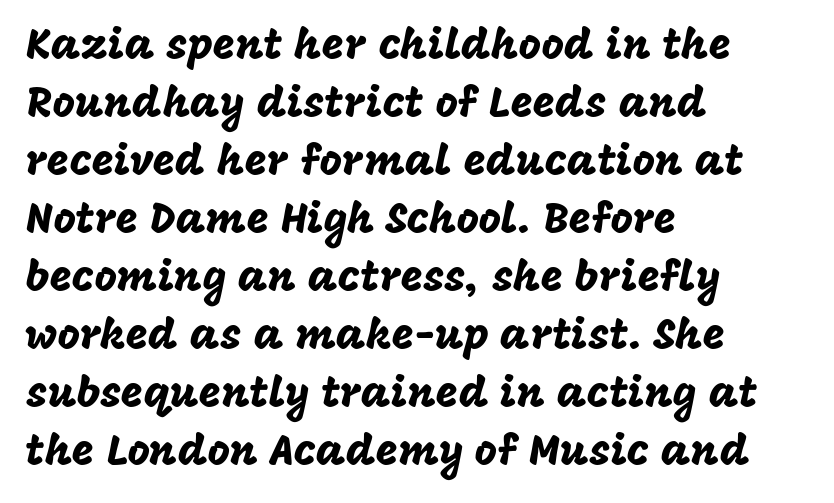
Q: Is the text italic (slanted)? A: Yes.
Q: Is the typeface a serif or a sans-serif typeface? A: Sans-serif.
Q: Is the text underlined? A: No.
Q: How is the paragraph aligned? A: Left-aligned.
Q: Is the spacing between letters normal or unusually wide? A: Normal.
Q: Is the spacing between lines tight, normal or loose? A: Normal.
Q: Width (condensed, normal, or wide)? A: Normal.
Q: Stroke contrast? A: Low.
Q: x-height? A: Large.
Q: Monospaced? A: No.
